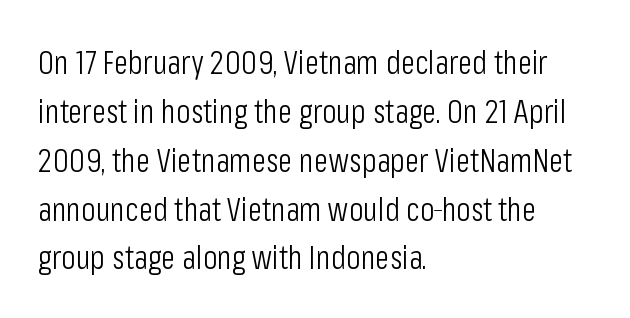
Q: Is the text bold? A: No.
Q: Is the text italic (slanted)? A: No, it is upright.
Q: Is the typeface a serif or a sans-serif typeface? A: Sans-serif.
Q: Is the text underlined? A: No.
Q: How is the paragraph aligned? A: Left-aligned.
Q: Is the spacing between letters normal or unusually wide? A: Normal.
Q: Is the spacing between lines tight, normal or loose? A: Normal.
Q: Width (condensed, normal, or wide)? A: Condensed.
Q: Stroke contrast? A: Low.
Q: x-height? A: Medium.
Q: Monospaced? A: No.
